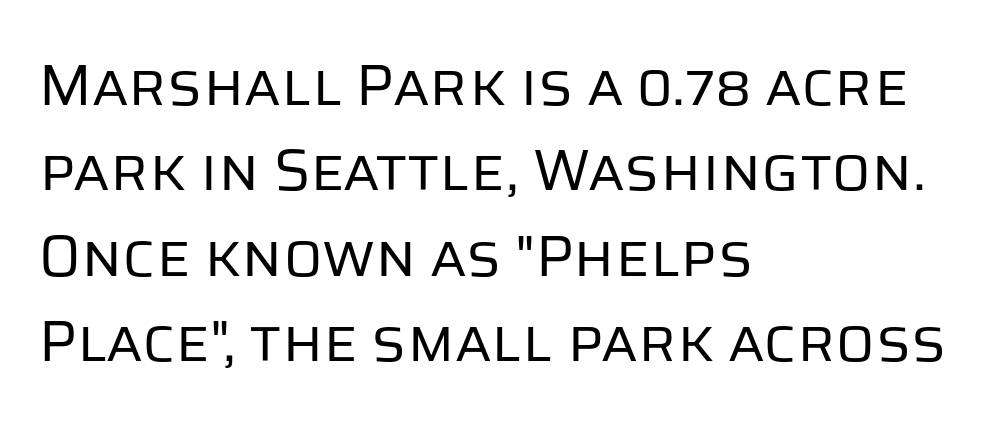
{"serif": "no", "italic": "no", "bold": "no", "weight": "regular", "width": "normal", "stroke_contrast": "low", "x_height": "large", "monospaced": "no", "underline": "no", "align": "left", "line_spacing": "normal", "line_spacing_ratio": 1.47, "letter_spacing": "normal", "letter_spacing_em": 0.0, "glyph_px": 58}
